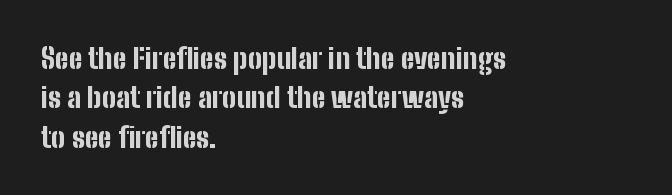
Q: Is the text bold? A: Yes.
Q: Is the text italic (slanted)? A: No, it is upright.
Q: Is the typeface a serif or a sans-serif typeface? A: Sans-serif.
Q: Is the text underlined? A: No.
Q: How is the paragraph aligned? A: Left-aligned.
Q: Is the spacing between letters normal or unusually wide? A: Normal.
Q: Is the spacing between lines tight, normal or loose? A: Normal.
Q: Width (condensed, normal, or wide)? A: Condensed.
Q: Stroke contrast? A: Low.
Q: x-height? A: Medium.
Q: Monospaced? A: No.
